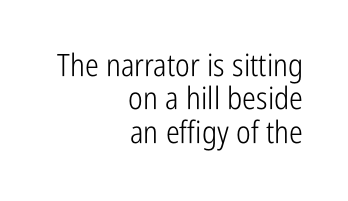
Right-aligned paragraph, ragged on the left. Plain, unruled lines of type. Summary of vertical rhythm: compact, with narrow interline spacing. This sample uses an upright cut, with every glyph sitting square on the baseline. Note the varied advance widths — an 'i' is clearly narrower than an 'm'.
